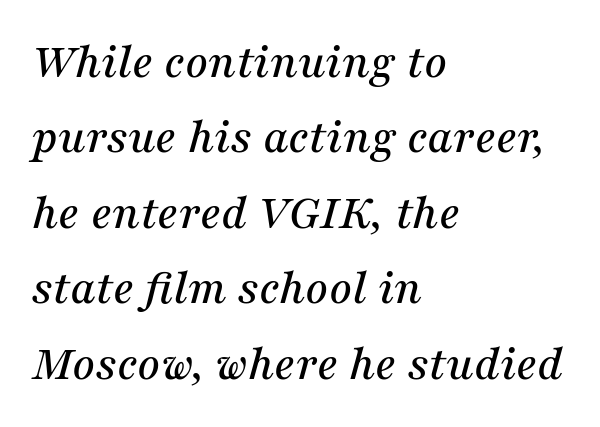
The letterforms sit shoulder to shoulder at normal distance. Check the space under the baseline: it is left empty. Italic: yes, the glyphs are oblique. The face used here is proportionally spaced, like ordinary book or web type. Honestly, the row spacing looks completely unremarkable.
